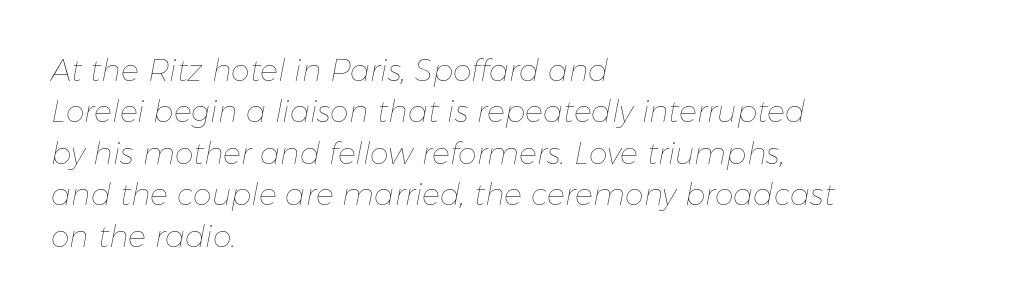
The image shows 30 px thin type, italic (leaning right); set left-aligned, normal line spacing (1.38x), normal letter spacing, not underlined; low stroke contrast and a medium x-height.
